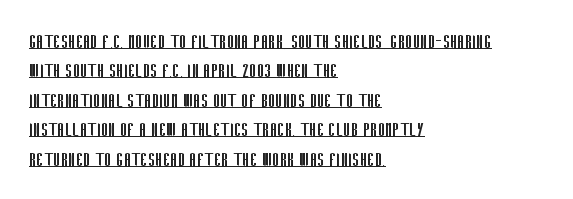
Q: Is the text bold? A: No.
Q: Is the text italic (slanted)? A: No, it is upright.
Q: Is the text underlined? A: Yes.
Q: How is the paragraph aligned? A: Left-aligned.
Q: Is the spacing between letters normal or unusually wide? A: Normal.
Q: Is the spacing between lines tight, normal or loose? A: Normal.
